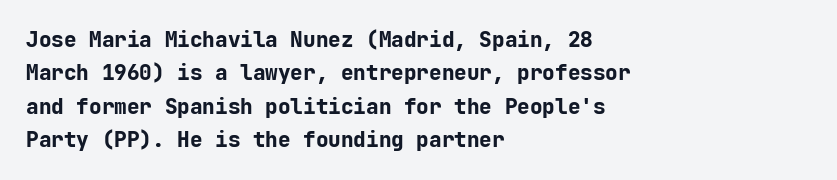
Q: Is the text bold? A: Yes.
Q: Is the text italic (slanted)? A: No, it is upright.
Q: Is the text underlined? A: No.
Q: How is the paragraph aligned? A: Left-aligned.
Q: Is the spacing between letters normal or unusually wide? A: Normal.
Q: Is the spacing between lines tight, normal or loose? A: Normal.
